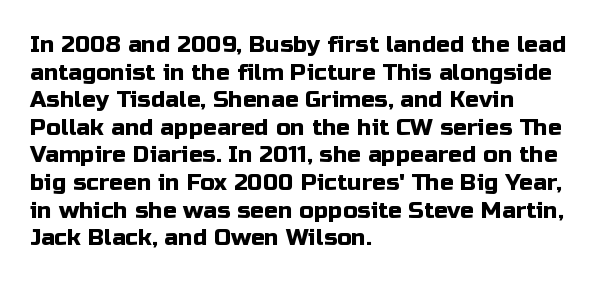
Q: Is the text italic (slanted)? A: No, it is upright.
Q: Is the text underlined? A: No.
Q: How is the paragraph aligned? A: Left-aligned.
Q: Is the spacing between letters normal or unusually wide? A: Normal.
